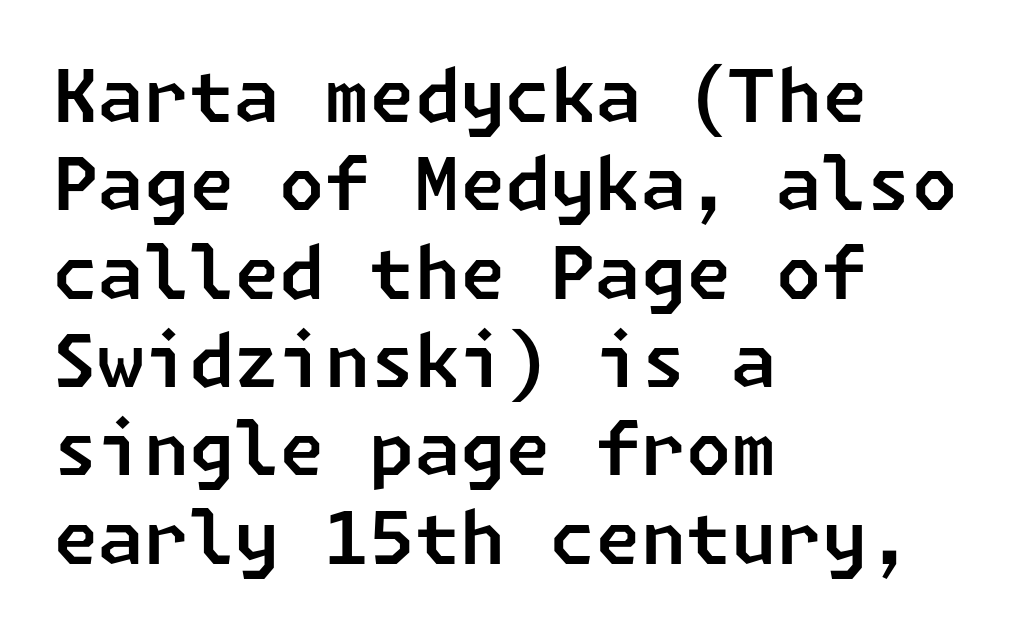
The image shows 73 px sans-serif type; set left-aligned, line spacing 1.21x, normal letter spacing, not underlined; low stroke contrast and a medium x-height.
